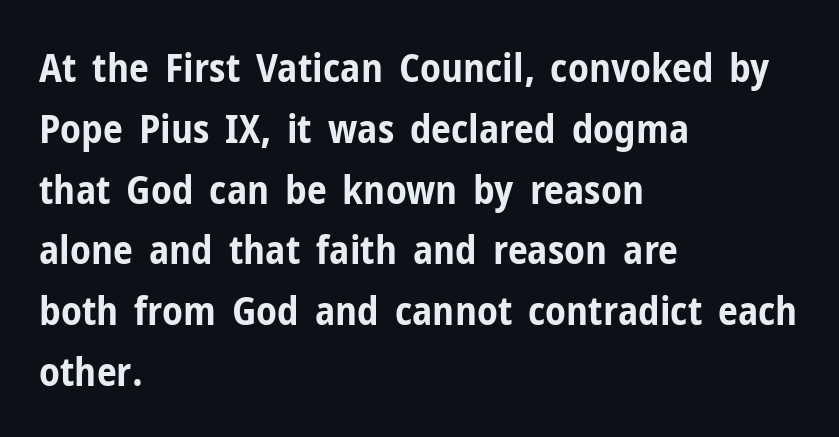
{"serif": "no", "italic": "no", "bold": "yes", "weight": "bold", "width": "condensed", "stroke_contrast": "low", "x_height": "medium", "monospaced": "no", "underline": "no", "align": "left", "line_spacing": "normal", "line_spacing_ratio": 1.52, "letter_spacing": "normal", "letter_spacing_em": 0.0, "glyph_px": 40}
